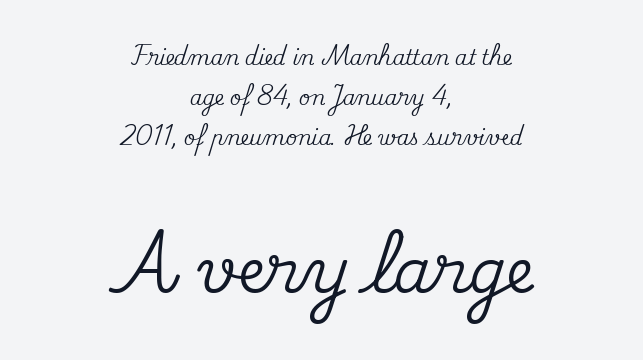
{"serif": "yes", "width": "normal", "stroke_contrast": "medium", "x_height": "small", "monospaced": "no", "underline": "no", "align": "center", "line_spacing": "loose", "line_spacing_ratio": 1.99, "letter_spacing": "normal", "letter_spacing_em": 0.0, "larger_block": "second", "size_ratio": 3.05, "glyph_px": 61}
